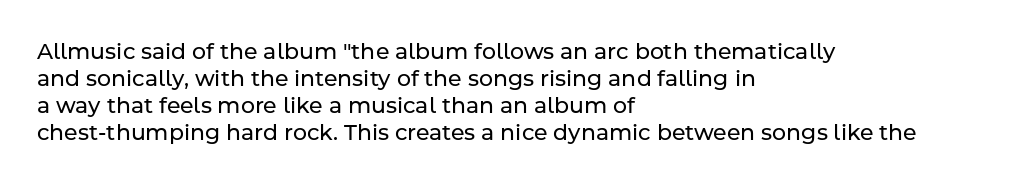
Honestly, the letter spacing is just normal — you wouldn't notice it. A student would call this left alignment; a typographer would say flush left, rag right. The font sits on the lighter half of the weight spectrum, regular included. Just letters on the line, the space beneath them empty.
